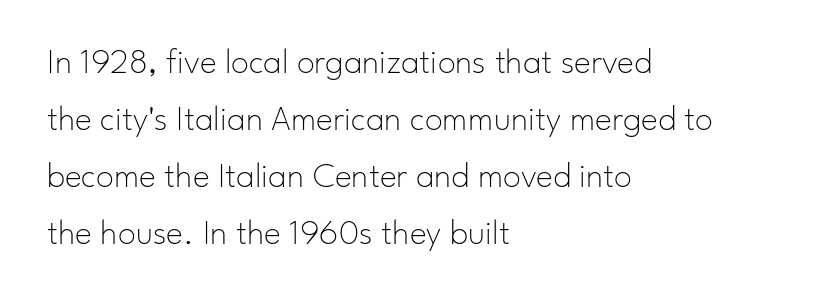
Q: Is the text bold? A: No.
Q: Is the text italic (slanted)? A: No, it is upright.
Q: Is the typeface a serif or a sans-serif typeface? A: Sans-serif.
Q: Is the text underlined? A: No.
Q: How is the paragraph aligned? A: Left-aligned.
Q: Is the spacing between letters normal or unusually wide? A: Normal.
Q: Is the spacing between lines tight, normal or loose? A: Normal.
Q: Width (condensed, normal, or wide)? A: Normal.
Q: Stroke contrast? A: Low.
Q: x-height? A: Small.
Q: Monospaced? A: No.
